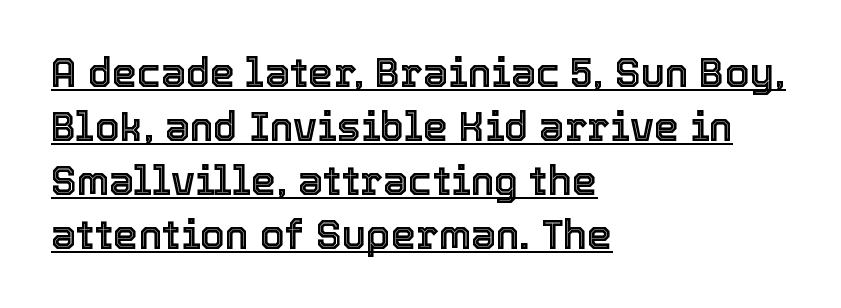
Posture: vertical. Letter spacing: default. Does the copy run flush right? No — it runs flush left. The rendering uses a moderate line-height, typical for paragraphs. The string is rendered with underlining switched on.
